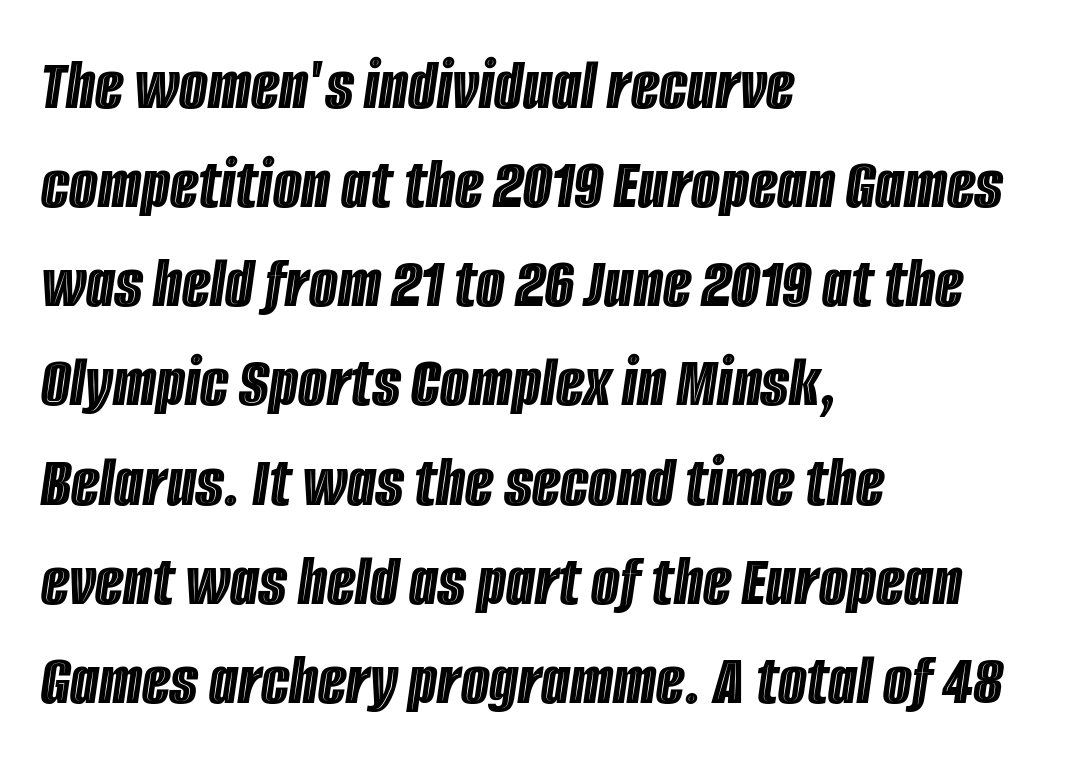
Q: Is the text italic (slanted)? A: Yes, it leans right by about 8 degrees.
Q: Is the text underlined? A: No.
Q: How is the paragraph aligned? A: Left-aligned.
Q: Is the spacing between letters normal or unusually wide? A: Normal.
Q: Is the spacing between lines tight, normal or loose? A: Normal.
Q: Width (condensed, normal, or wide)? A: Condensed.
Q: x-height? A: Large.
Q: Monospaced? A: No.
